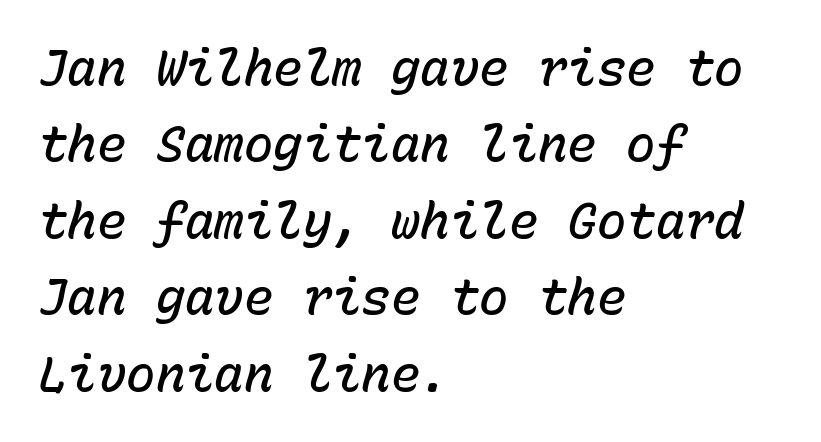
{"italic": "yes", "lean": "right", "slant_degrees": 15, "bold": "semi", "weight": "semibold", "width": "normal", "stroke_contrast": "low", "x_height": "medium", "monospaced": "yes", "underline": "no", "align": "left", "line_spacing": "normal", "line_spacing_ratio": 1.56, "letter_spacing": "normal", "letter_spacing_em": 0.0, "glyph_px": 49}
